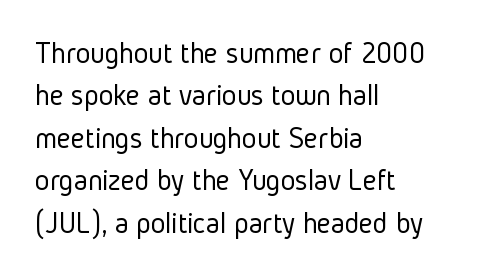
Q: Is the text bold? A: No.
Q: Is the text italic (slanted)? A: No, it is upright.
Q: Is the typeface a serif or a sans-serif typeface? A: Sans-serif.
Q: Is the text underlined? A: No.
Q: How is the paragraph aligned? A: Left-aligned.
Q: Is the spacing between letters normal or unusually wide? A: Normal.
Q: Is the spacing between lines tight, normal or loose? A: Normal.
Q: Width (condensed, normal, or wide)? A: Condensed.
Q: Stroke contrast? A: Low.
Q: x-height? A: Medium.
Q: Monospaced? A: No.
